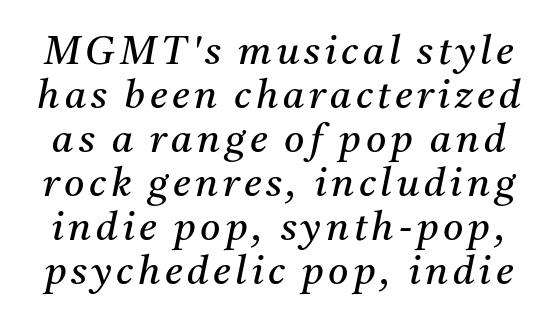
The passage shown is not underscored anywhere. Look at the bottom of the vertical strokes: they flare into serifs here. Think standard paragraph weight, or any step lighter than that. The typography opts for an oblique posture over an upright one. A typesetter would call this proportional, since set widths differ per character.
